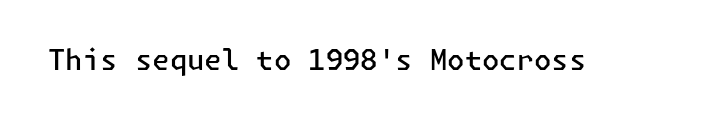
A typesetter would call this zero additional tracking. The string is rendered with underlining switched off. Notice how the stems are strictly vertical — no italics here. Stroke terminals: plain, sans-serif.
